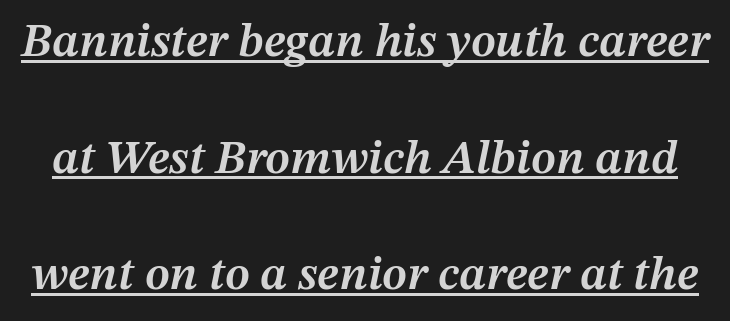
Italic? Definitely — the glyphs are oblique. The typesetter has applied underlining to the passage shown. A typesetter would call this zero additional tracking. Varying glyph widths throughout — classic text-font behaviour. Is there much room between lines? Yes — plenty of vertical air separates them. As a designer I'd log this as weight 600, semibold.
